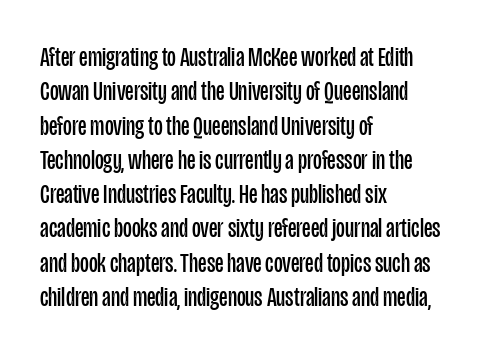
{"italic": "no", "bold": "no", "underline": "no", "align": "left", "line_spacing": "normal", "line_spacing_ratio": 1.27, "letter_spacing": "normal", "letter_spacing_em": 0.0, "glyph_px": 27}
